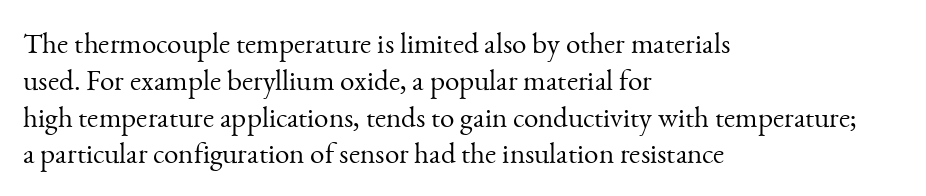
Q: Is the text bold? A: No.
Q: Is the text italic (slanted)? A: No, it is upright.
Q: Is the typeface a serif or a sans-serif typeface? A: Serif.
Q: Is the text underlined? A: No.
Q: How is the paragraph aligned? A: Left-aligned.
Q: Is the spacing between letters normal or unusually wide? A: Normal.
Q: Is the spacing between lines tight, normal or loose? A: Normal.
Q: Width (condensed, normal, or wide)? A: Normal.
Q: Stroke contrast? A: Medium.
Q: x-height? A: Small.
Q: Monospaced? A: No.
